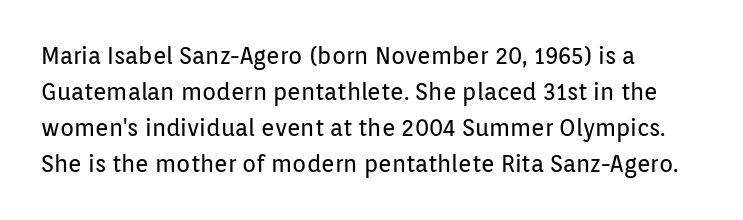
Q: Is the text bold? A: No.
Q: Is the text italic (slanted)? A: No, it is upright.
Q: Is the text underlined? A: No.
Q: How is the paragraph aligned? A: Left-aligned.
Q: Is the spacing between letters normal or unusually wide? A: Normal.
Q: Is the spacing between lines tight, normal or loose? A: Normal.
